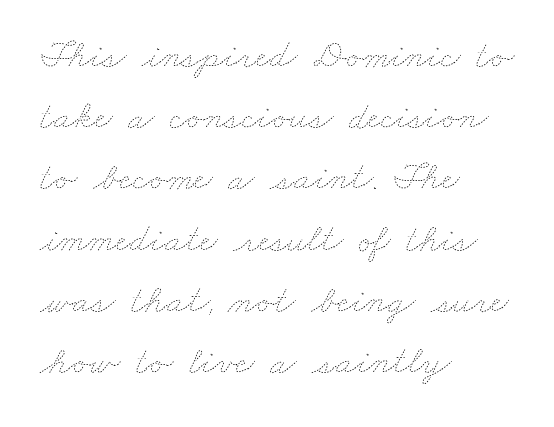
The image shows 39 px thin, wide type; set left-aligned, normal line spacing (1.57x), normal letter spacing, not underlined; low stroke contrast and a small x-height.
